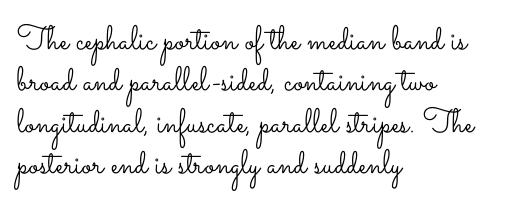
The image shows 34 px light, wide type; set left-aligned, line spacing 1.22x, normal letter spacing, not underlined; low stroke contrast and a small x-height.
